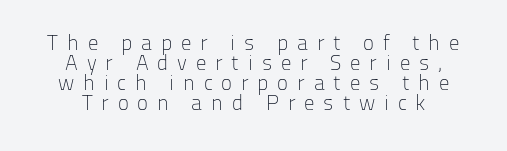
The image shows 21 px text type, upright; set tight line spacing (0.96x), unusually wide letter spacing (+0.42 em), not underlined.
